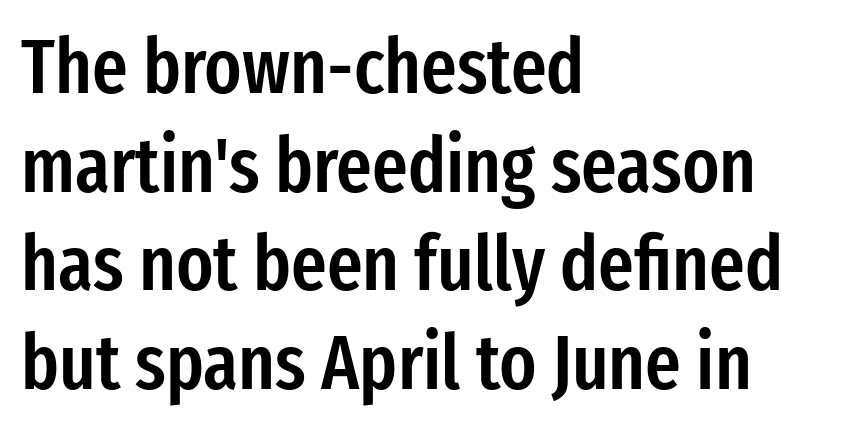
Q: Is the text bold? A: Semi-bold.
Q: Is the text italic (slanted)? A: No, it is upright.
Q: Is the typeface a serif or a sans-serif typeface? A: Sans-serif.
Q: Is the text underlined? A: No.
Q: How is the paragraph aligned? A: Left-aligned.
Q: Is the spacing between letters normal or unusually wide? A: Normal.
Q: Is the spacing between lines tight, normal or loose? A: Normal.
Q: Width (condensed, normal, or wide)? A: Condensed.
Q: Stroke contrast? A: Low.
Q: x-height? A: Medium.
Q: Monospaced? A: No.
